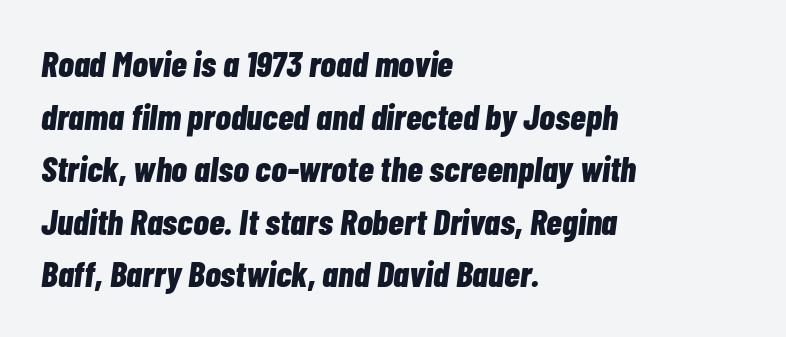
{"italic": "yes", "lean": "right", "slant_degrees": 7, "bold": "yes", "weight": "bold", "width": "condensed", "stroke_contrast": "low", "x_height": "medium", "monospaced": "no", "underline": "no", "align": "left", "line_spacing": "normal", "line_spacing_ratio": 1.46, "letter_spacing": "normal", "letter_spacing_em": 0.0, "glyph_px": 36}
